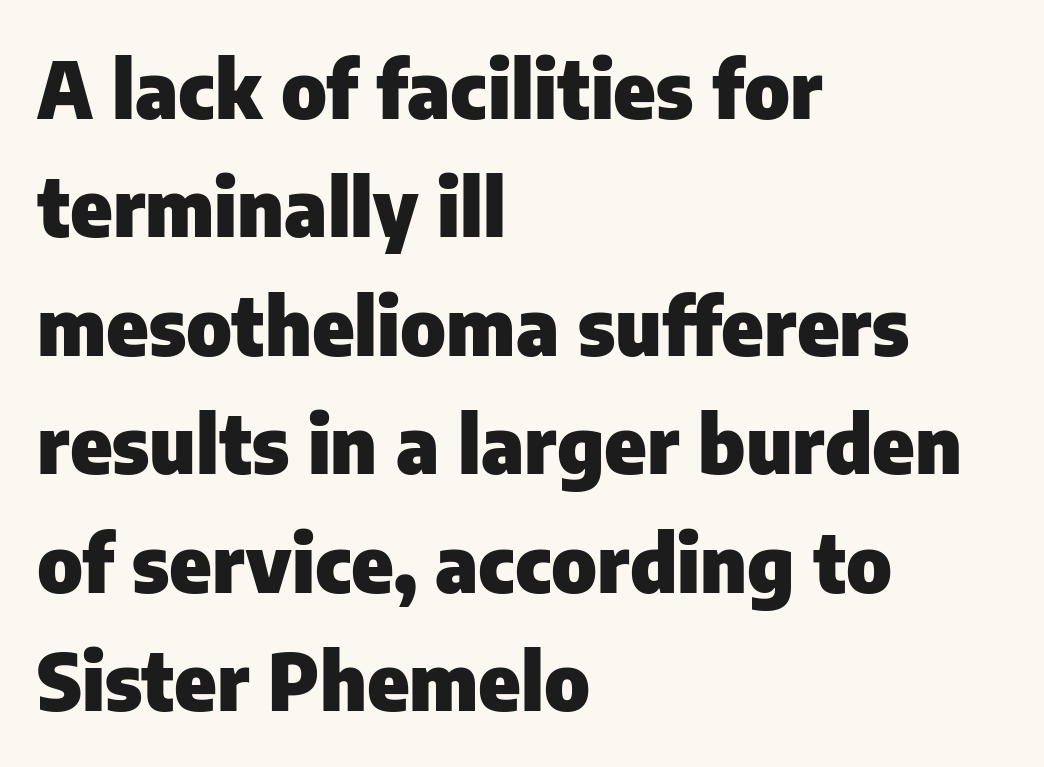
Q: Is the text bold? A: Yes.
Q: Is the text italic (slanted)? A: No, it is upright.
Q: Is the typeface a serif or a sans-serif typeface? A: Sans-serif.
Q: Is the text underlined? A: No.
Q: How is the paragraph aligned? A: Left-aligned.
Q: Is the spacing between letters normal or unusually wide? A: Normal.
Q: Is the spacing between lines tight, normal or loose? A: Normal.
Q: Width (condensed, normal, or wide)? A: Normal.
Q: Stroke contrast? A: Low.
Q: x-height? A: Medium.
Q: Monospaced? A: No.
